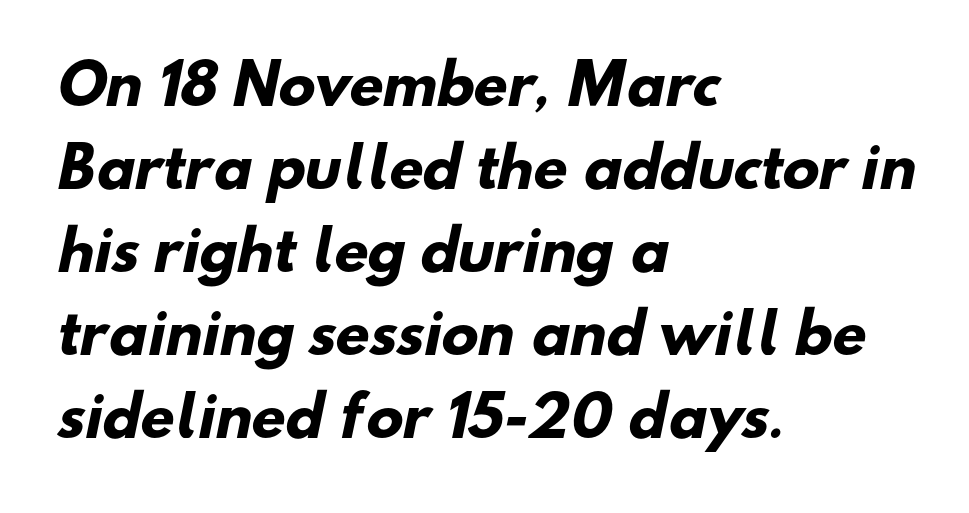
The image shows 55 px heavy sans-serif type; set left-aligned, normal line spacing (1.51x), normal letter spacing, not underlined; low stroke contrast and a small x-height.
